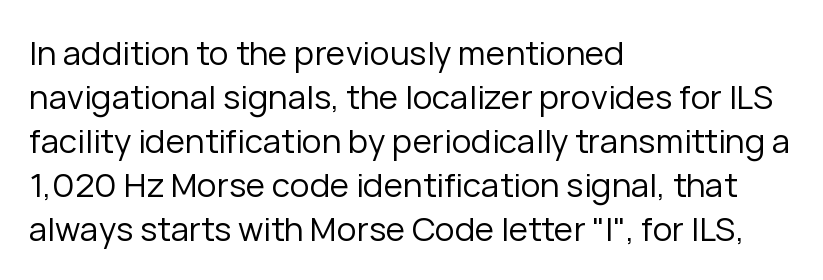
The image shows 33 px regular-weight sans-serif type, upright; set left-aligned, normal line spacing (1.33x), normal letter spacing, not underlined; low stroke contrast and a medium x-height.
